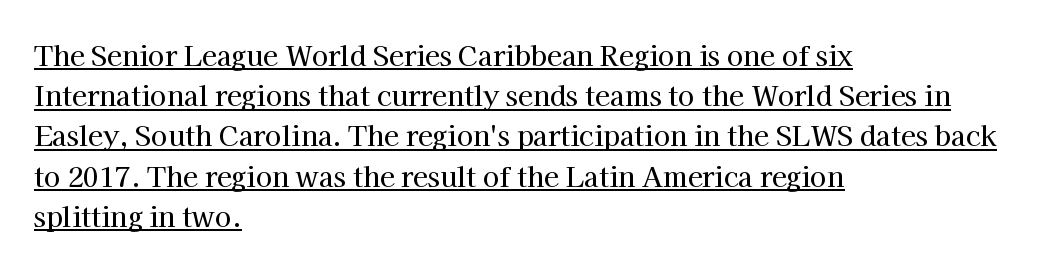
Q: Is the text italic (slanted)? A: No, it is upright.
Q: Is the text underlined? A: Yes.
Q: How is the paragraph aligned? A: Left-aligned.
Q: Is the spacing between letters normal or unusually wide? A: Normal.
Q: Is the spacing between lines tight, normal or loose? A: Normal.
